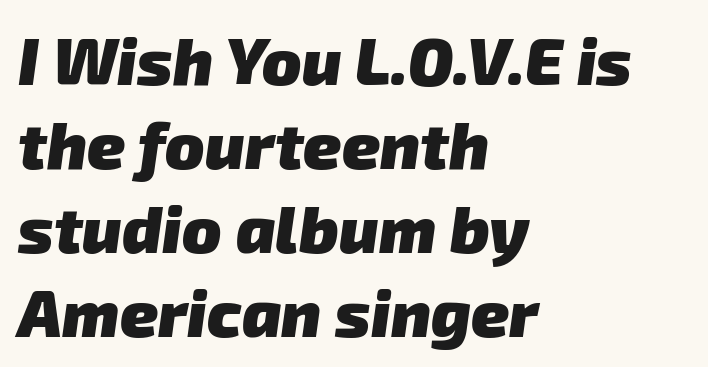
The strip under each line holds only bare page. A normal amount of white space separates one row of letters from the next. Does the type have serifs? No, each stem ends abruptly. If you drew a ruler down the left edge, every line would touch it. Heft: maximum for text — a bold. There is no visible air inserted between adjacent glyphs.
